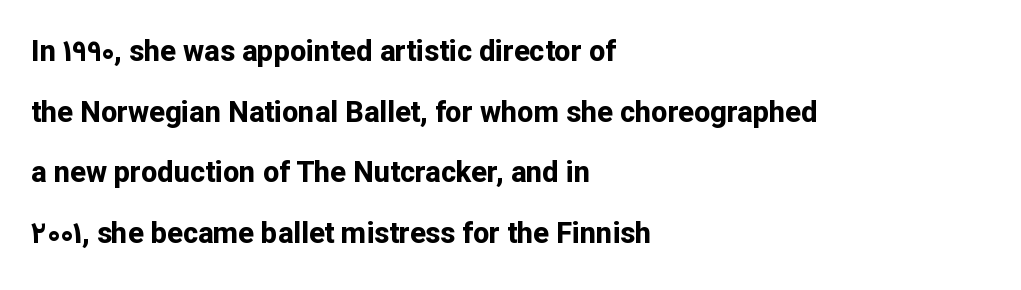
{"serif": "no", "italic": "no", "bold": "yes", "weight": "bold", "width": "normal", "stroke_contrast": "low", "x_height": "medium", "monospaced": "no", "underline": "no", "align": "left", "line_spacing": "loose", "line_spacing_ratio": 2.09, "letter_spacing": "normal", "letter_spacing_em": 0.0, "glyph_px": 29}
